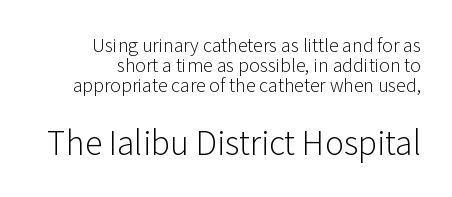
If you measured baseline to baseline, you'd find a short distance. Rendered with straight, roman letterforms. Note: no serifs on the glyphs. These glyphs show unthickened strokes, regular width or finer. Visually the block forms a straight wall on the right and a jagged coastline on the left.
